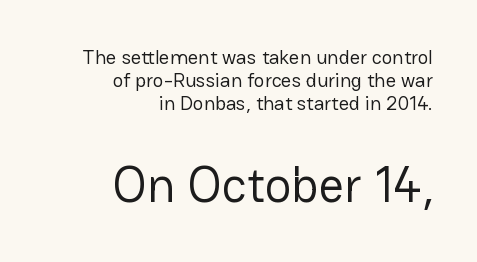
Leading is clearly below the norm, producing a dense column. Looks like regular typesetting: each glyph gets only the width it needs. Classification — sans serif. The tracking reads as untouched default to a designer's eye.
